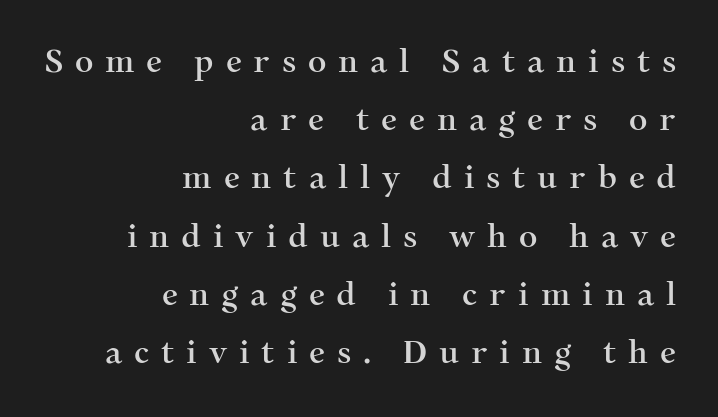
The image shows 32 px serif type, upright; set right-aligned, line spacing 1.82x, unusually wide letter spacing (+0.37 em), not underlined; medium stroke contrast and a medium x-height.
